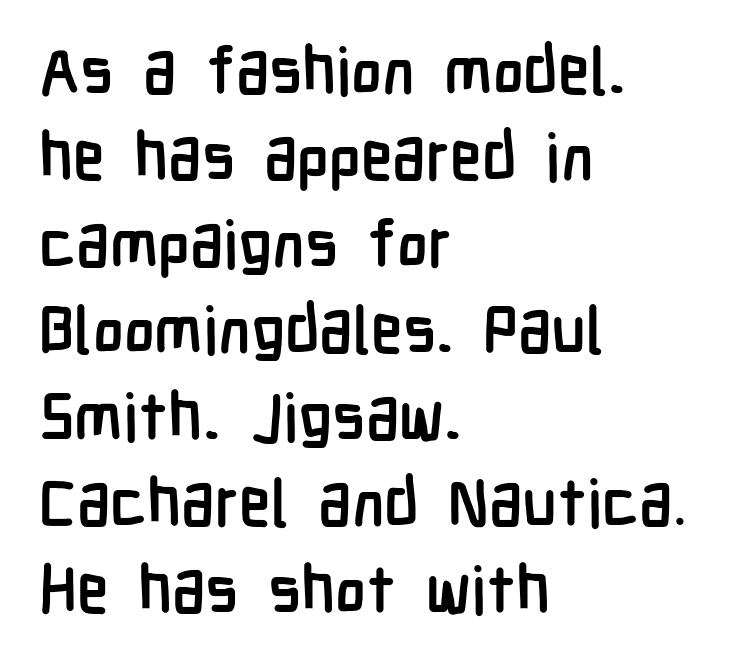
The image shows 65 px semibold, condensed sans-serif type, upright; set left-aligned, normal line spacing (1.33x), normal letter spacing, not underlined; low stroke contrast and a medium x-height.
